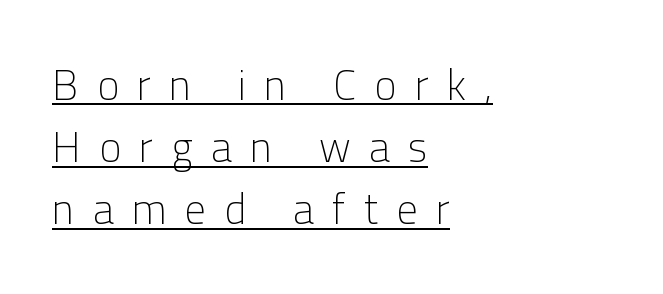
Rows of type keep a routine distance in the vertical direction. Character widths vary here, with narrow letters taking less room than wide ones. The font family rendered here belongs to the sans-serif group. You can tell it's not italic because the verticals are truly vertical. There is plenty of visible air inserted between adjacent glyphs. Letters have the restrained weight of plain body copy at most.
